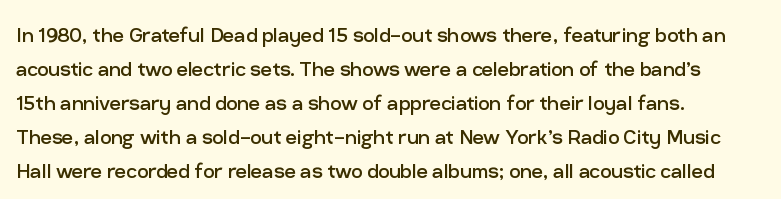
The image shows 25 px text type, upright; set left-aligned, normal line spacing (1.36x), normal letter spacing, not underlined.
